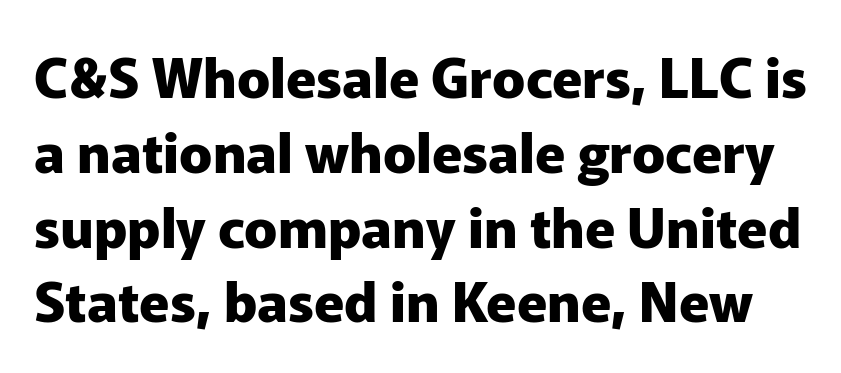
You could not count columns in this text — the font is proportionally spaced. The rendering uses a moderate line-height, typical for paragraphs. Notice how thick the strokes are: this is what a full bold looks like. The strip under each line holds only bare page. Stroke terminals: plain, sans-serif.
